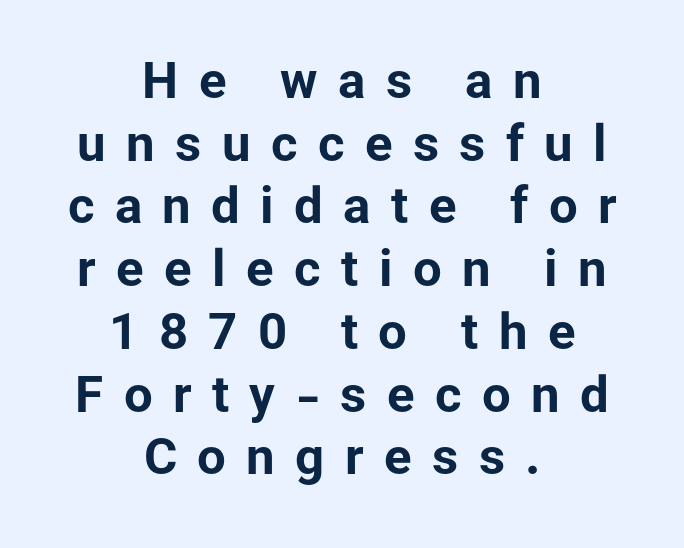
{"serif": "no", "italic": "no", "bold": "yes", "weight": "bold", "width": "normal", "stroke_contrast": "low", "x_height": "medium", "monospaced": "no", "underline": "no", "align": "center", "line_spacing_ratio": 1.23, "letter_spacing": "wide", "letter_spacing_em": 0.4, "glyph_px": 51}
